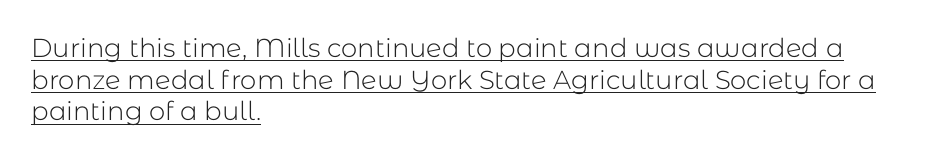
Q: Is the text bold? A: No.
Q: Is the text italic (slanted)? A: No, it is upright.
Q: Is the text underlined? A: Yes.
Q: How is the paragraph aligned? A: Left-aligned.
Q: Is the spacing between letters normal or unusually wide? A: Normal.
